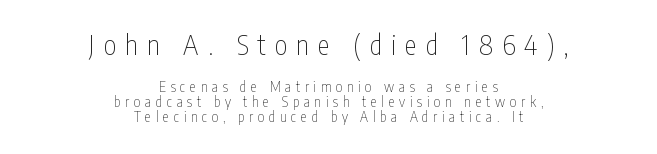
{"italic": "no", "bold": "no", "underline": "no", "align": "center", "line_spacing": "tight", "line_spacing_ratio": 1.07, "letter_spacing": "wide", "letter_spacing_em": 0.34, "larger_block": "first", "size_ratio": 1.93, "glyph_px": 27}
